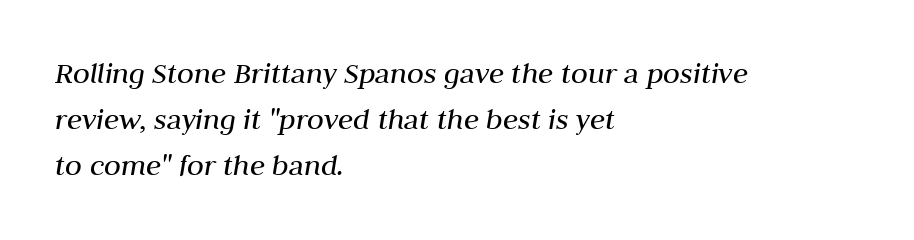
The image shows 31 px regular-weight type, italic (leaning right); set left-aligned, normal line spacing (1.49x), normal letter spacing, not underlined; medium stroke contrast and a medium x-height.
